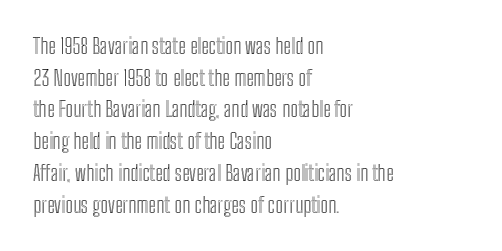
The image shows 21 px text type, upright; set left-aligned, normal line spacing (1.51x), normal letter spacing, not underlined.
